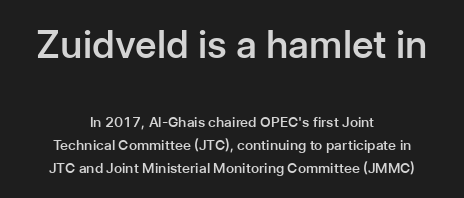
Q: Is the text bold? A: Semi-bold.
Q: Is the text italic (slanted)? A: No, it is upright.
Q: Is the typeface a serif or a sans-serif typeface? A: Sans-serif.
Q: Is the text underlined? A: No.
Q: How is the paragraph aligned? A: Centered.
Q: Is the spacing between letters normal or unusually wide? A: Normal.
Q: Is the spacing between lines tight, normal or loose? A: Normal.
Q: Which block of text is set in a larger size, the first (top) or the second (bottom)? A: The first (top) one.
Q: Width (condensed, normal, or wide)? A: Normal.
Q: Stroke contrast? A: Low.
Q: x-height? A: Medium.
Q: Monospaced? A: No.
